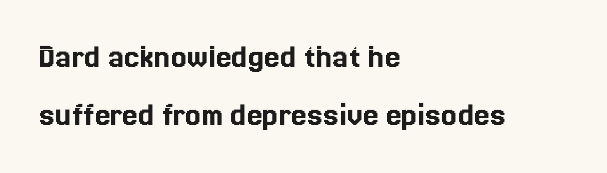
Q: Is the text italic (slanted)? A: No, it is upright.
Q: Is the text underlined? A: No.
Q: How is the paragraph aligned? A: Left-aligned.
Q: Is the spacing between letters normal or unusually wide? A: Normal.
Q: Is the spacing between lines tight, normal or loose? A: Normal.
Q: Width (condensed, normal, or wide)? A: Normal.
Q: x-height? A: Medium.
Q: Monospaced? A: No.
